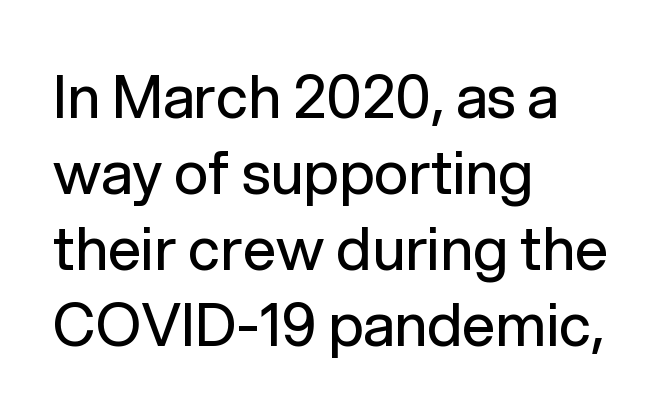
Q: Is the text bold? A: No.
Q: Is the text italic (slanted)? A: No, it is upright.
Q: Is the typeface a serif or a sans-serif typeface? A: Sans-serif.
Q: Is the text underlined? A: No.
Q: How is the paragraph aligned? A: Left-aligned.
Q: Is the spacing between letters normal or unusually wide? A: Normal.
Q: Is the spacing between lines tight, normal or loose? A: Normal.
Q: Width (condensed, normal, or wide)? A: Normal.
Q: Stroke contrast? A: Low.
Q: x-height? A: Medium.
Q: Monospaced? A: No.
